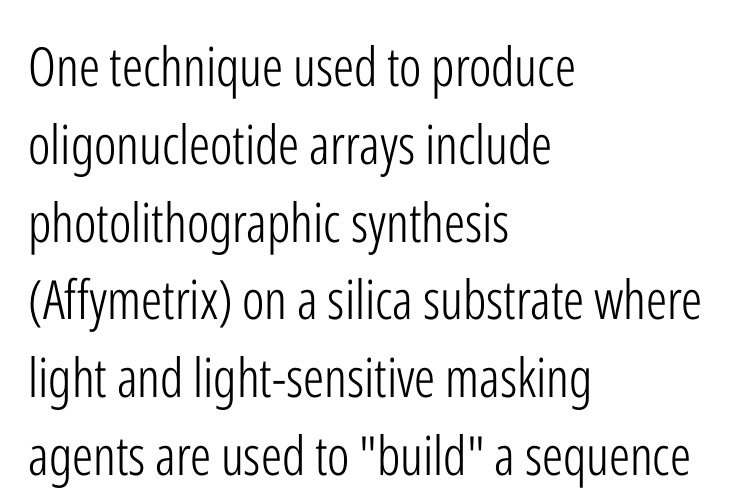
The image shows 54 px light, condensed sans-serif type, upright; set left-aligned, normal line spacing (1.44x), normal letter spacing, not underlined; low stroke contrast and a medium x-height.
